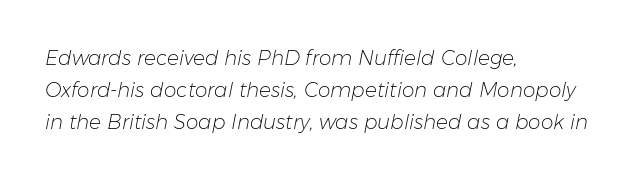
{"italic": "yes", "lean": "right", "slant_degrees": 11, "bold": "no", "underline": "no", "align": "left", "line_spacing": "normal", "line_spacing_ratio": 1.59, "letter_spacing": "normal", "letter_spacing_em": 0.0, "glyph_px": 20}
